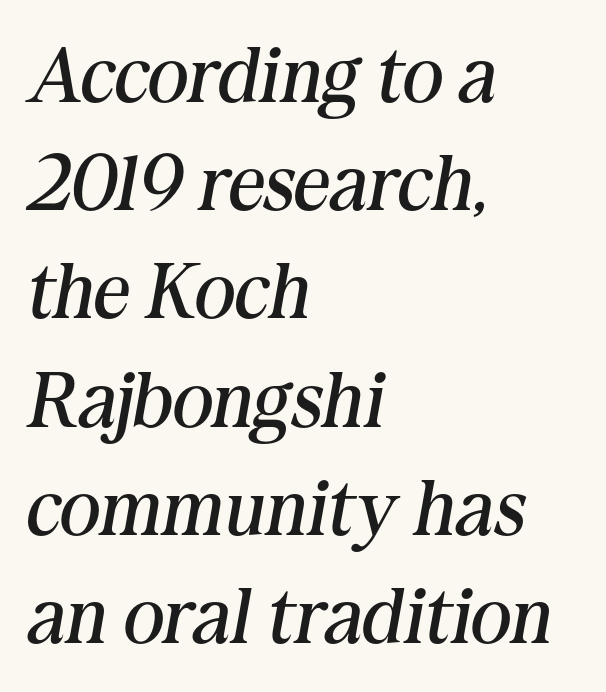
The image shows 79 px regular-weight serif type, italic (leaning right); set left-aligned, normal line spacing (1.37x), normal letter spacing, not underlined; medium stroke contrast and a medium x-height.
